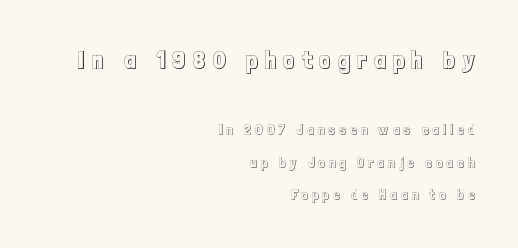
The image shows 25 px text type, upright; set right-aligned, loose line spacing (2.3x), unusually wide letter spacing (+0.29 em), not underlined; the first (top) block is 1.79x larger.
